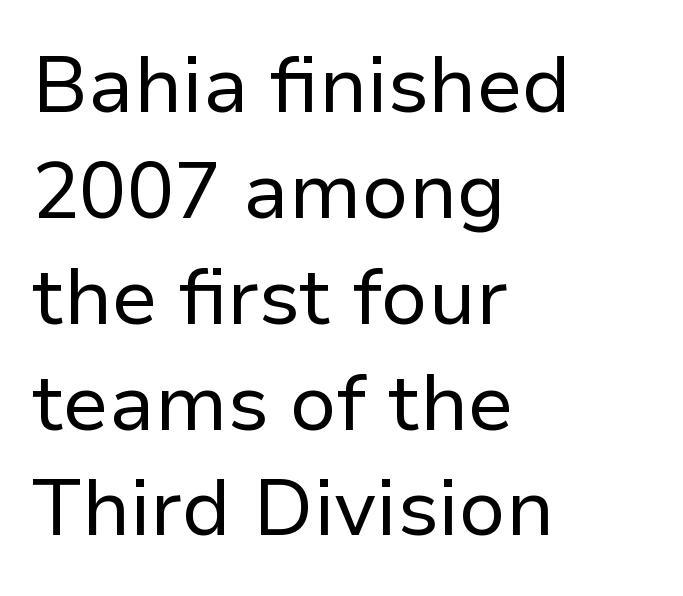
Q: Is the text bold? A: No.
Q: Is the text italic (slanted)? A: No, it is upright.
Q: Is the typeface a serif or a sans-serif typeface? A: Sans-serif.
Q: Is the text underlined? A: No.
Q: How is the paragraph aligned? A: Left-aligned.
Q: Is the spacing between letters normal or unusually wide? A: Normal.
Q: Is the spacing between lines tight, normal or loose? A: Normal.
Q: Width (condensed, normal, or wide)? A: Normal.
Q: Stroke contrast? A: Low.
Q: x-height? A: Medium.
Q: Monospaced? A: No.
